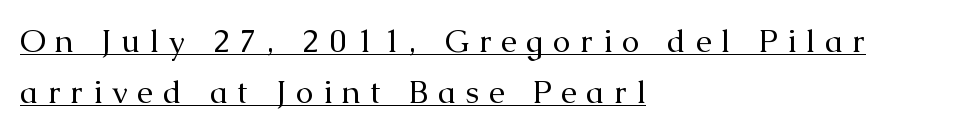
The face used here appears with an underline applied. There is plenty of visible air inserted between adjacent glyphs. This sample uses an upright cut, with every glyph sitting square on the baseline. Little horizontal feet cap the strokes, marking this as serif type.
